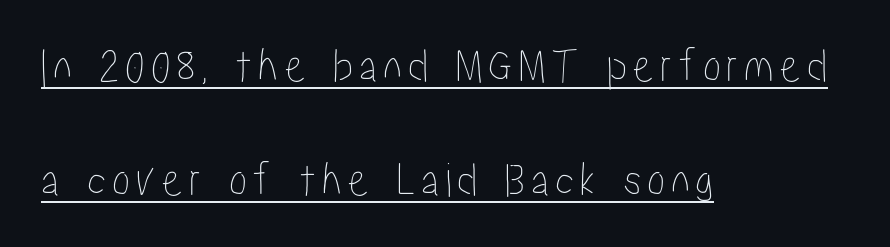
Q: Is the text italic (slanted)? A: No, it is upright.
Q: Is the text underlined? A: Yes.
Q: How is the paragraph aligned? A: Left-aligned.
Q: Is the spacing between lines tight, normal or loose? A: Loose.
Q: Width (condensed, normal, or wide)? A: Condensed.
Q: Stroke contrast? A: Low.
Q: x-height? A: Medium.
Q: Monospaced? A: No.
